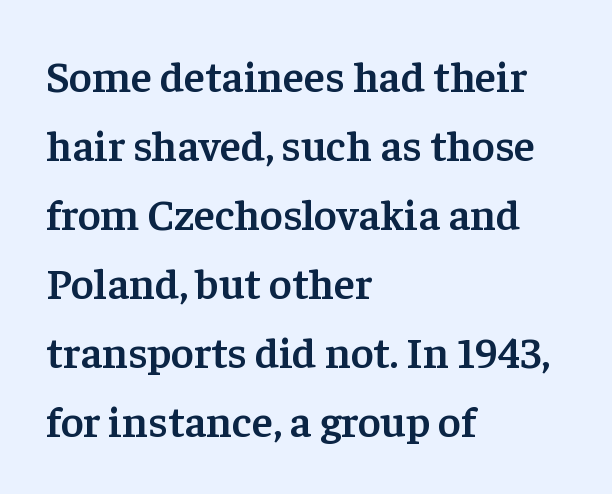
These lines stack with their left ends in a neat column. Vertical spacing — default. The characters display serif detailing at their extremities. Stems and bowls a touch heavier than normal — semibold. Between one letter and the next there's only the usual sliver of space.
